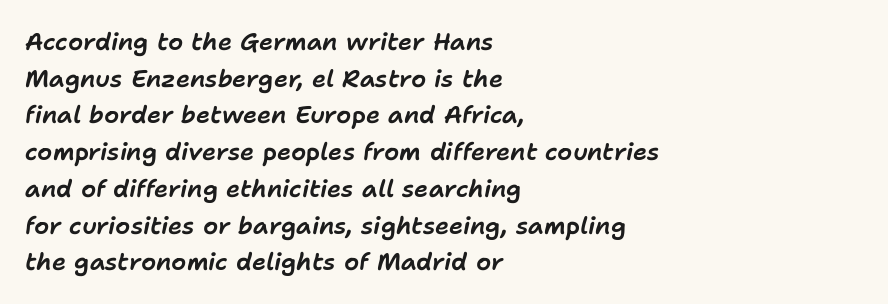
The image shows 24 px text type, italic (leaning right); set left-aligned, normal line spacing (1.53x), normal letter spacing, not underlined.
